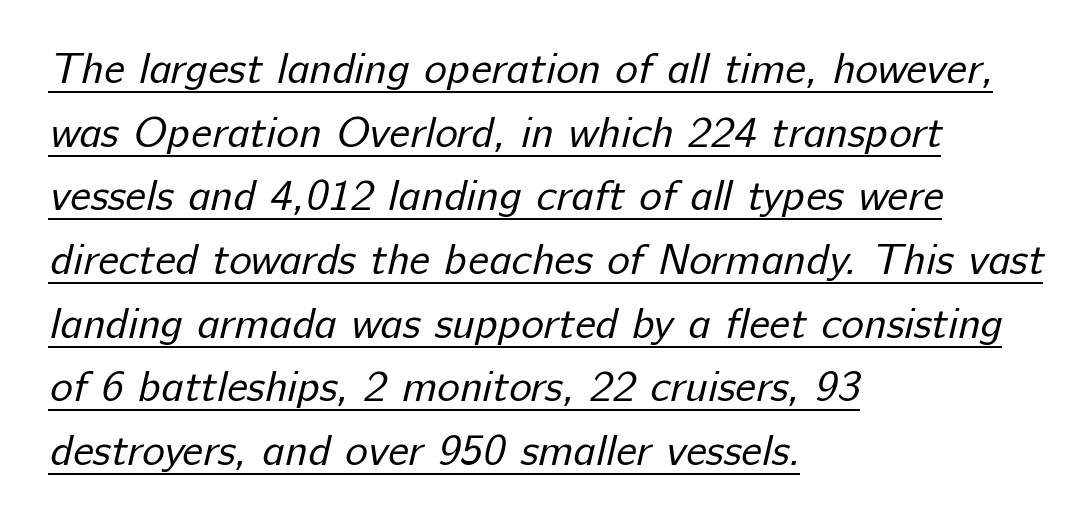
{"serif": "no", "bold": "no", "weight": "regular", "width": "normal", "stroke_contrast": "low", "x_height": "medium", "monospaced": "no", "underline": "yes", "align": "left", "line_spacing": "normal", "line_spacing_ratio": 1.48, "letter_spacing": "normal", "letter_spacing_em": 0.0, "glyph_px": 43}
